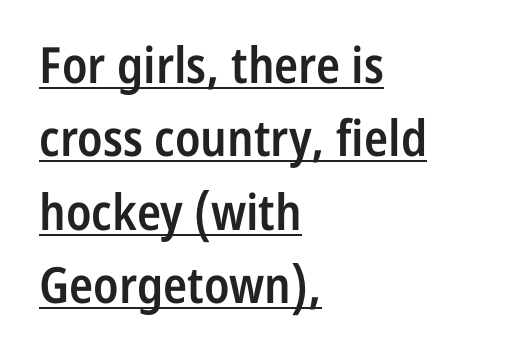
Q: Is the text bold? A: Semi-bold.
Q: Is the text italic (slanted)? A: No, it is upright.
Q: Is the typeface a serif or a sans-serif typeface? A: Sans-serif.
Q: Is the text underlined? A: Yes.
Q: How is the paragraph aligned? A: Left-aligned.
Q: Is the spacing between letters normal or unusually wide? A: Normal.
Q: Is the spacing between lines tight, normal or loose? A: Normal.
Q: Width (condensed, normal, or wide)? A: Condensed.
Q: Stroke contrast? A: Low.
Q: x-height? A: Medium.
Q: Monospaced? A: No.
